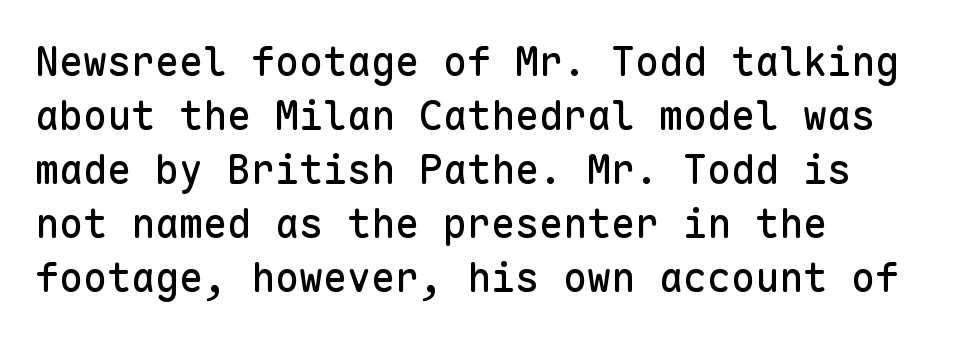
The image shows 40 px sans-serif type, upright, monospaced; set left-aligned, normal line spacing (1.35x), normal letter spacing, not underlined; low stroke contrast and a medium x-height.
